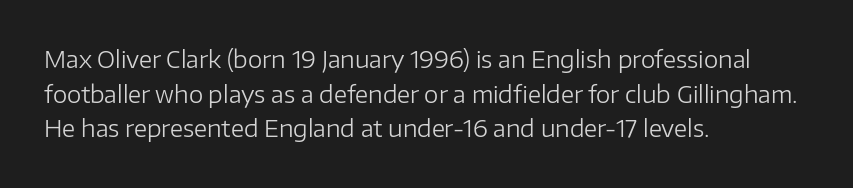
{"italic": "no", "bold": "no", "underline": "no", "align": "left", "line_spacing": "normal", "line_spacing_ratio": 1.51, "letter_spacing": "normal", "letter_spacing_em": 0.0, "glyph_px": 23}
